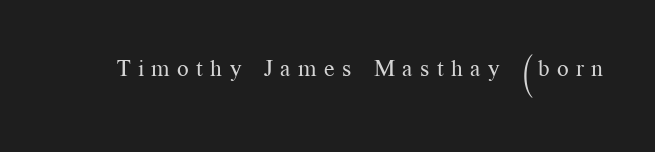
Q: Is the text bold? A: No.
Q: Is the text italic (slanted)? A: No, it is upright.
Q: Is the text underlined? A: No.
Q: Is the spacing between letters normal or unusually wide? A: Unusually wide.
